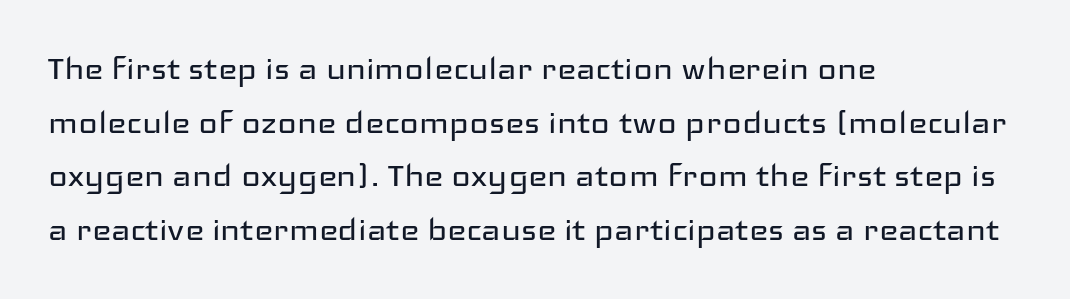
Regarding serifs, this sample does without them. In terms of leading, this rendering sits right in the middle. Ordinary non-slanted type is in use. Is the letter spacing exaggerated? No — it looks like the ordinary default. A typesetter would call this proportional, since set widths differ per character.
